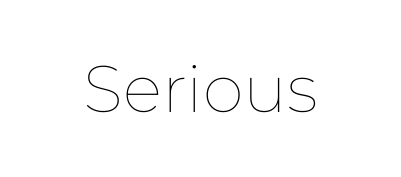
{"italic": "no", "bold": "no", "weight": "thin", "width": "normal", "stroke_contrast": "low", "x_height": "medium", "monospaced": "no", "underline": "no", "letter_spacing": "normal", "letter_spacing_em": 0.0, "glyph_px": 66}
